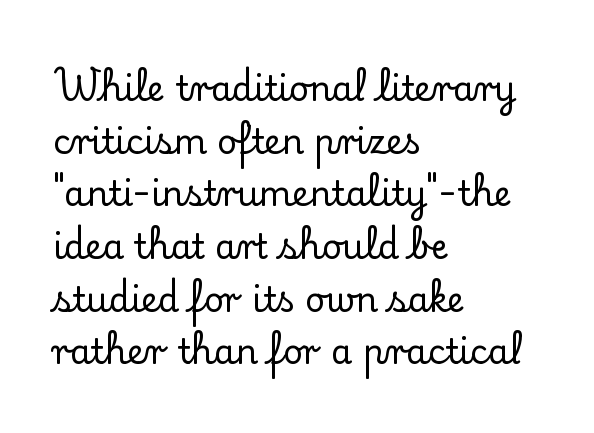
Reading down the column, the eye jumps a familiar distance to each next line. Unlike a clean sans, this face finishes its strokes with serifs. This sample uses an upright cut, with every glyph sitting square on the baseline. Spacing between characters is what you'd get straight out of the box.
